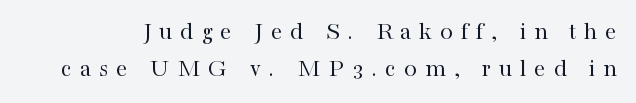
Q: Is the text bold? A: No.
Q: Is the text italic (slanted)? A: No, it is upright.
Q: Is the text underlined? A: No.
Q: Is the spacing between letters normal or unusually wide? A: Unusually wide.
Q: Is the spacing between lines tight, normal or loose? A: Normal.
